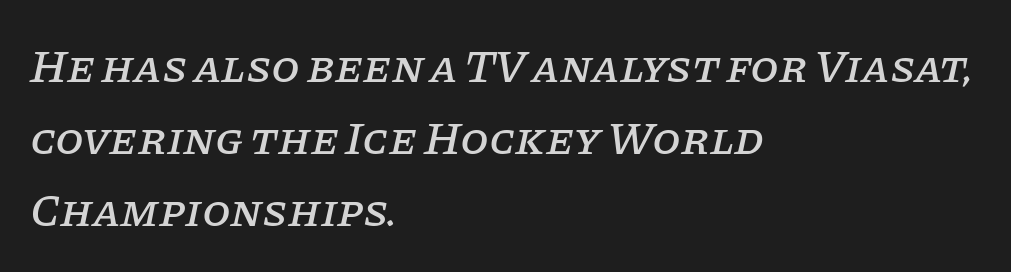
Compared with ordinary roman type, these characters are visibly tilted. This sample has the flowing, uneven cadence of proportional lettering. Is there much room between lines? A standard amount, neither cramped nor airy. The letters carry serifs — small finishing strokes at the ends of their stems. The compositor pushed each line to the left boundary.
